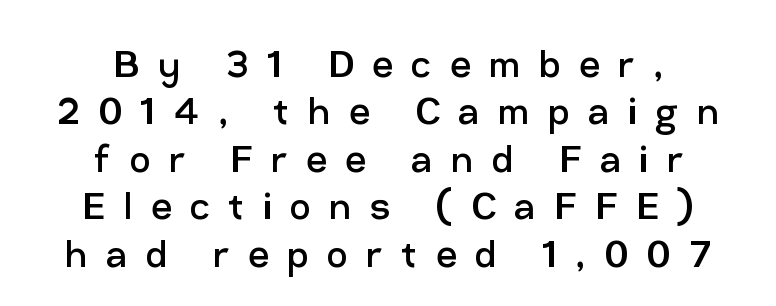
Q: Is the text bold? A: No.
Q: Is the text italic (slanted)? A: No, it is upright.
Q: Is the typeface a serif or a sans-serif typeface? A: Sans-serif.
Q: Is the text underlined? A: No.
Q: How is the paragraph aligned? A: Centered.
Q: Is the spacing between letters normal or unusually wide? A: Unusually wide.
Q: Is the spacing between lines tight, normal or loose? A: Tight.
Q: Width (condensed, normal, or wide)? A: Normal.
Q: Stroke contrast? A: Low.
Q: x-height? A: Medium.
Q: Monospaced? A: No.
